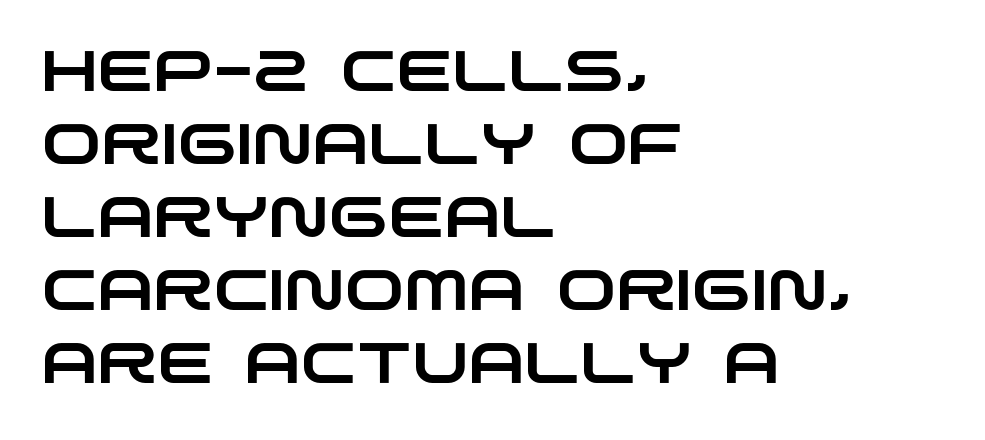
The image shows 57 px wide sans-serif type; set left-aligned, normal line spacing (1.28x), normal letter spacing, not underlined; low stroke contrast and a large x-height.
